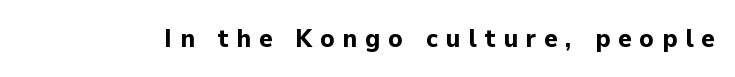
{"italic": "no", "bold": "yes", "underline": "no", "letter_spacing": "wide", "letter_spacing_em": 0.3, "glyph_px": 26}
